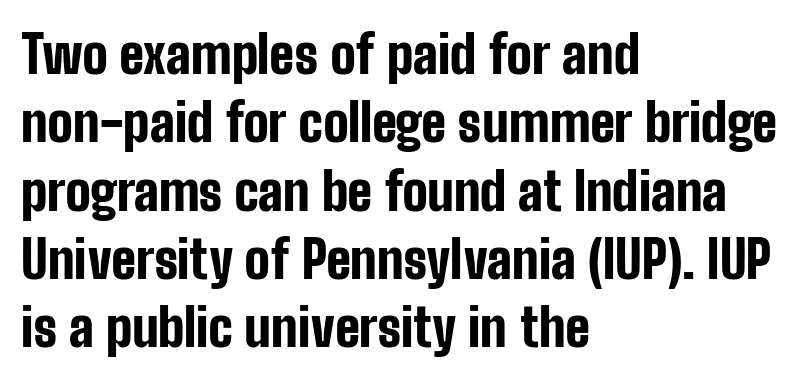
{"serif": "no", "italic": "no", "bold": "yes", "weight": "bold", "width": "condensed", "stroke_contrast": "low", "x_height": "medium", "monospaced": "no", "underline": "no", "align": "left", "line_spacing": "normal", "line_spacing_ratio": 1.29, "letter_spacing": "normal", "letter_spacing_em": 0.0, "glyph_px": 53}
